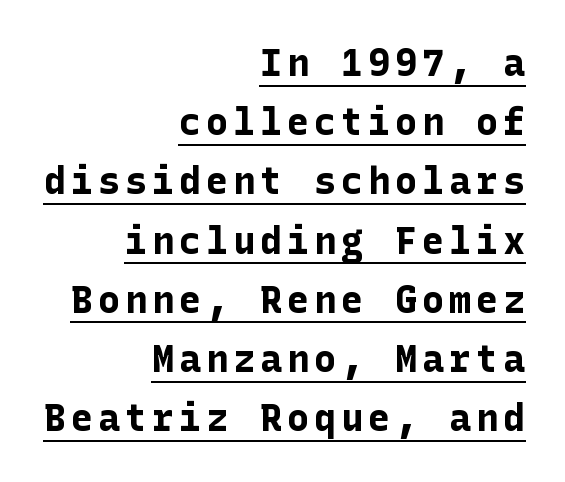
The image shows 37 px bold sans-serif type, upright; set right-aligned, normal line spacing (1.6x), underlined; low stroke contrast and a medium x-height.
